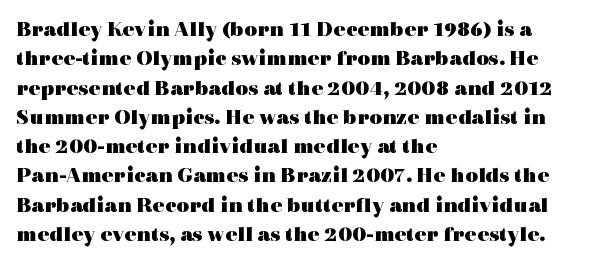
Q: Is the text bold? A: Yes.
Q: Is the text italic (slanted)? A: No, it is upright.
Q: Is the text underlined? A: No.
Q: How is the paragraph aligned? A: Left-aligned.
Q: Is the spacing between letters normal or unusually wide? A: Normal.
Q: Is the spacing between lines tight, normal or loose? A: Normal.
